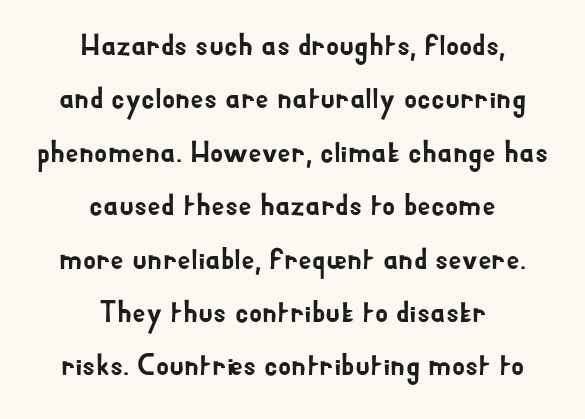
The image shows 30 px sans-serif type, upright; set centered, line spacing 1.78x, normal letter spacing, not underlined; low stroke contrast and a small x-height.
